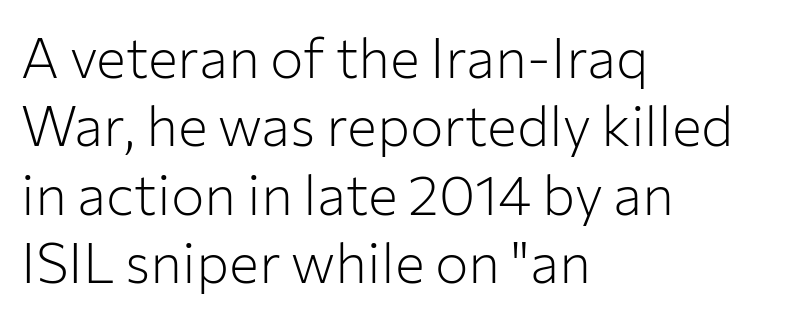
No italicization has been applied; the sample stays upright. These glyphs show unthickened strokes, regular width or finer. Caption: multi-line text, flush left, ragged right. Students, note that the glyphs here touch the page at normal intervals.
